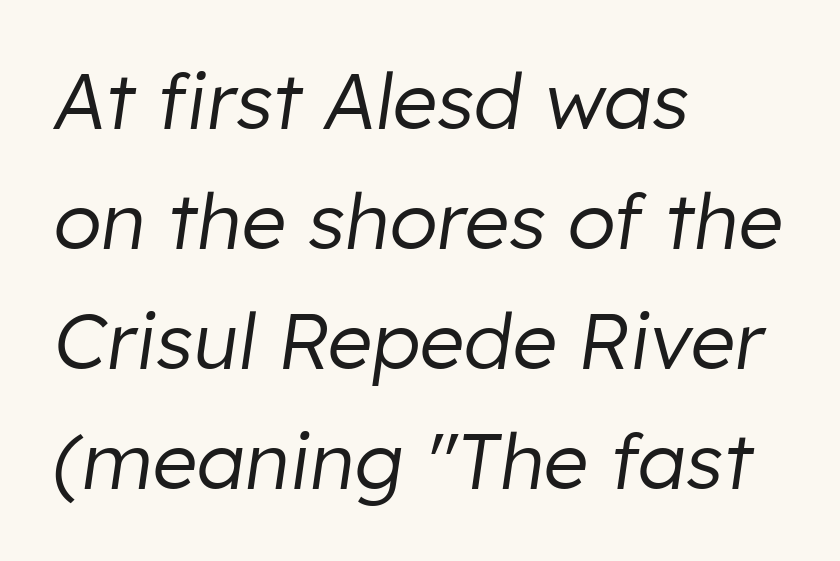
These lines are rendered in a variable-pitch font. Underline: absent. Compared with a centered layout, this one pins lines to the left instead. The rows are spaced the way most documents space them.
